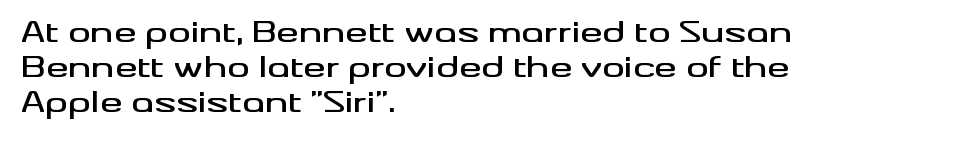
The rendering anchors every line to the left-hand side. How are the letters spaced? Ordinarily, with no added tracking. Each letter keeps its own natural width here, so spacing adapts to shape. Rule under the text: the space is simply empty. Leading matches the norm, producing a regular column. The passage shown is typeset with a sans-serif family.
